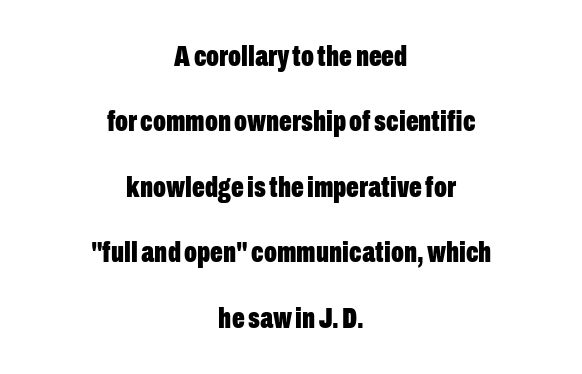
{"serif": "no", "italic": "no", "bold": "yes", "weight": "bold", "width": "condensed", "stroke_contrast": "low", "x_height": "medium", "monospaced": "no", "underline": "no", "align": "center", "line_spacing": "loose", "line_spacing_ratio": 2.18, "letter_spacing": "normal", "letter_spacing_em": 0.0, "glyph_px": 30}
